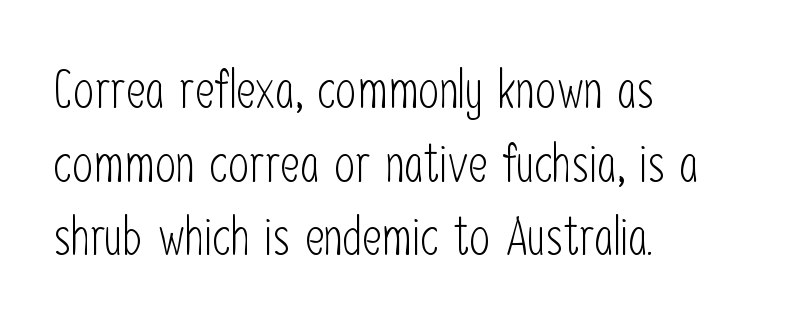
The baseline area is clear. The font family rendered here belongs to the sans-serif group. The weight tops out at a normal text grade. Reading down the column, the eye jumps a familiar distance to each next line. These lines were composed using upright roman letters.
